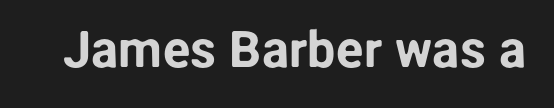
Spacing between characters is what you'd get straight out of the box. The glyphs are unaccompanied by any horizontal stroke below them. Upright lettering throughout. Observe the absence of serifs on each vertical stroke in this sample. Think of a printed novel: that variable character pitch is what you see here.
